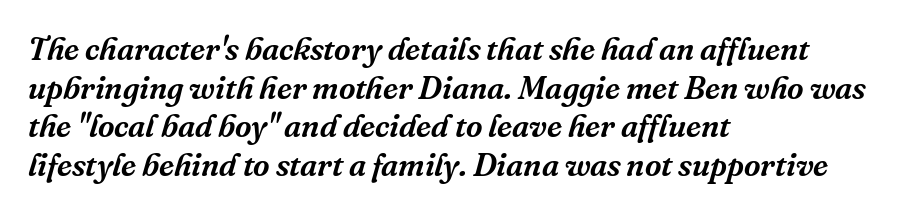
{"serif": "yes", "italic": "yes", "lean": "right", "slant_degrees": 16, "width": "normal", "stroke_contrast": "medium", "x_height": "medium", "monospaced": "no", "underline": "no", "align": "left", "line_spacing_ratio": 1.21, "letter_spacing": "normal", "letter_spacing_em": 0.0, "glyph_px": 32}
